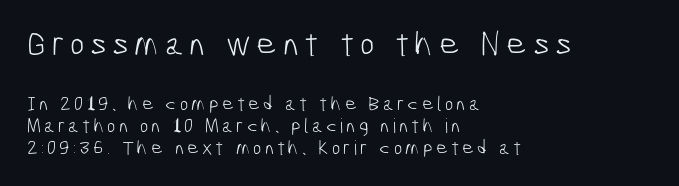
{"serif": "no", "bold": "no", "weight": "light", "width": "condensed", "stroke_contrast": "low", "x_height": "medium", "monospaced": "no", "underline": "no", "align": "left", "line_spacing": "tight", "line_spacing_ratio": 1.11, "larger_block": "first", "size_ratio": 1.75, "glyph_px": 35}
